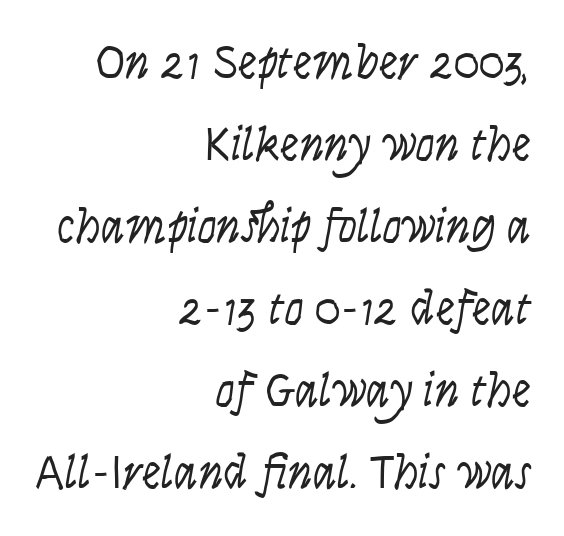
{"italic": "yes", "lean": "right", "slant_degrees": 9, "bold": "no", "weight": "light", "width": "condensed", "stroke_contrast": "low", "x_height": "large", "monospaced": "no", "underline": "no", "align": "right", "line_spacing_ratio": 1.71, "letter_spacing": "normal", "letter_spacing_em": 0.0, "glyph_px": 48}
